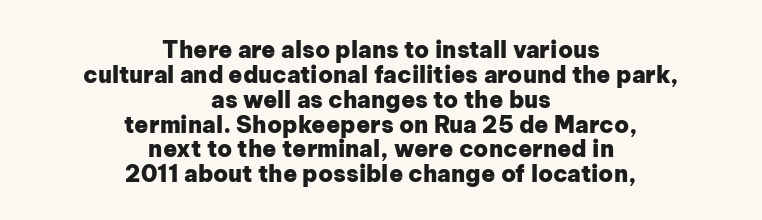
Q: Is the text bold? A: Yes.
Q: Is the text italic (slanted)? A: No, it is upright.
Q: Is the text underlined? A: No.
Q: How is the paragraph aligned? A: Centered.
Q: Is the spacing between letters normal or unusually wide? A: Normal.
Q: Is the spacing between lines tight, normal or loose? A: Tight.
